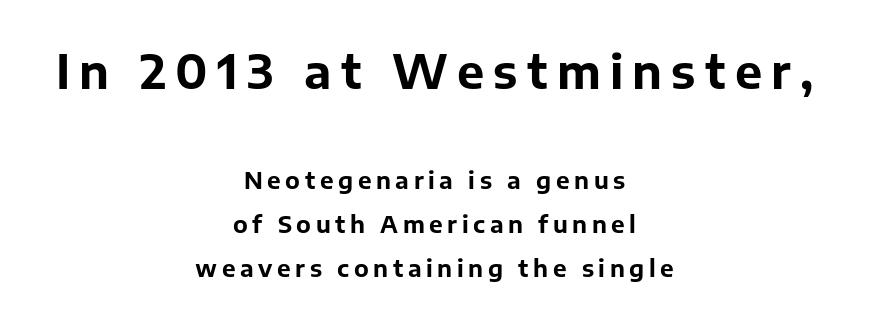
{"serif": "no", "italic": "no", "bold": "yes", "weight": "bold", "width": "normal", "stroke_contrast": "low", "x_height": "medium", "monospaced": "no", "underline": "no", "align": "center", "line_spacing": "loose", "line_spacing_ratio": 1.9, "letter_spacing": "wide", "letter_spacing_em": 0.2, "larger_block": "first", "size_ratio": 2.0, "glyph_px": 46}
